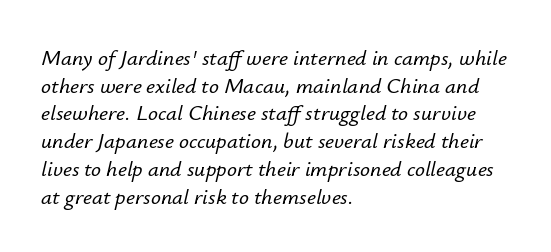
The image shows 22 px text type, italic (leaning right); set left-aligned, normal line spacing (1.26x), normal letter spacing, not underlined.
